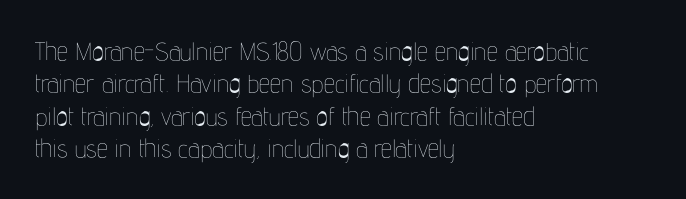
The image shows 25 px text type, upright; set left-aligned, normal line spacing (1.3x), normal letter spacing, not underlined.
